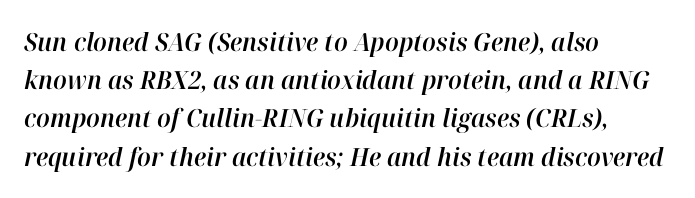
The image shows 25 px text type, italic (leaning right); set left-aligned, normal line spacing (1.53x), normal letter spacing, not underlined.
